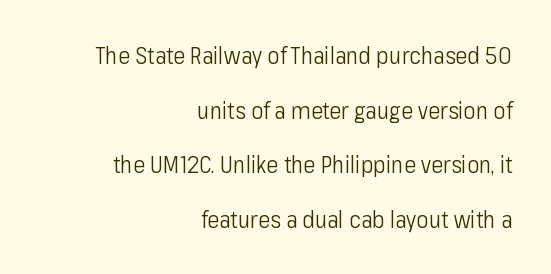
A great deal of white space separates one row of letters from the next. The typesetting does not lean heavy: it is not bold. Does the lettering tilt? It doesn't — this is upright. Where is the straight margin? On the right. Spacing between characters is what you'd get straight out of the box. Underline: absent.
